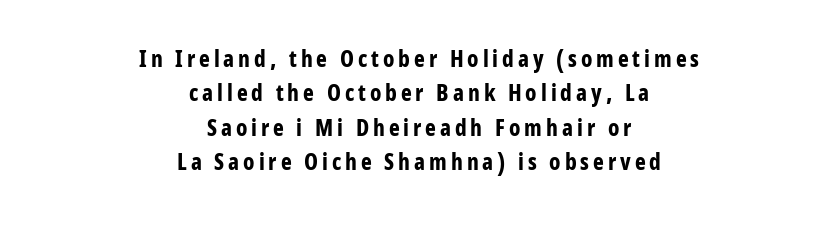
{"italic": "no", "bold": "yes", "underline": "no", "align": "center", "line_spacing": "normal", "line_spacing_ratio": 1.49, "glyph_px": 23}
